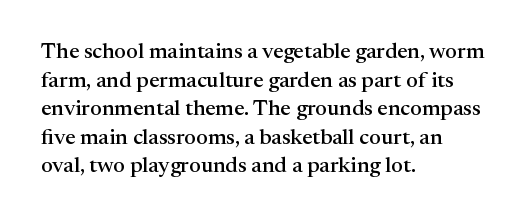
Q: Is the text italic (slanted)? A: No, it is upright.
Q: Is the text underlined? A: No.
Q: How is the paragraph aligned? A: Left-aligned.
Q: Is the spacing between letters normal or unusually wide? A: Normal.
Q: Is the spacing between lines tight, normal or loose? A: Normal.
